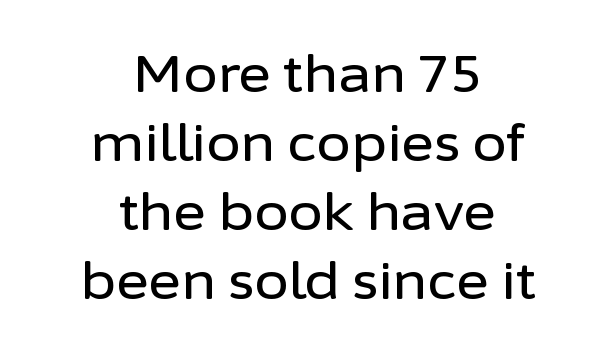
The image shows 50 px sans-serif type, upright; set centered, normal line spacing (1.38x), normal letter spacing, not underlined; low stroke contrast and a medium x-height.
